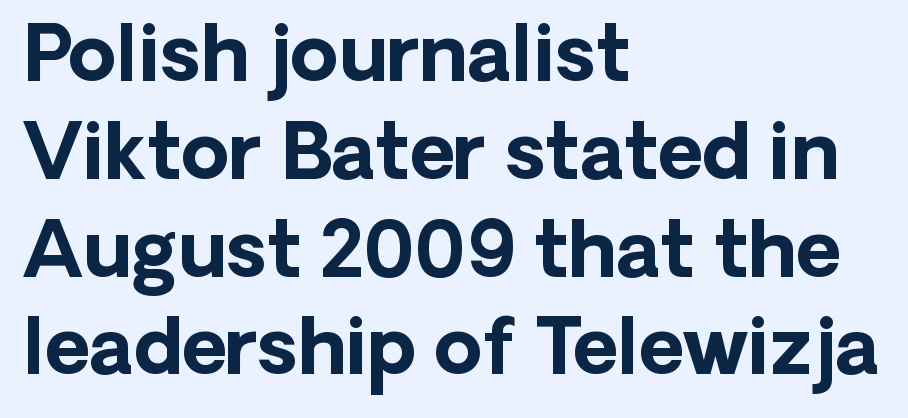
{"serif": "no", "italic": "no", "bold": "yes", "weight": "bold", "width": "normal", "stroke_contrast": "low", "x_height": "medium", "monospaced": "no", "underline": "no", "align": "left", "line_spacing": "normal", "line_spacing_ratio": 1.27, "letter_spacing": "normal", "letter_spacing_em": 0.0, "glyph_px": 77}
